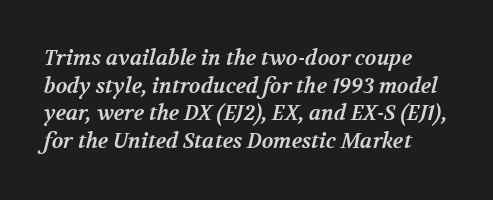
Q: Is the text bold? A: Yes.
Q: Is the text underlined? A: No.
Q: Is the spacing between letters normal or unusually wide? A: Normal.
Q: Is the spacing between lines tight, normal or loose? A: Normal.
